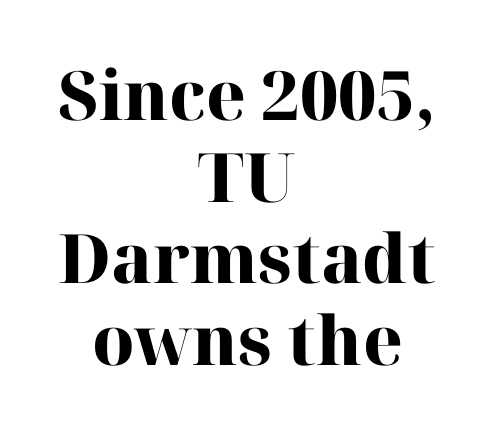
The image shows 68 px heavy serif type, upright; set centered, line spacing 1.2x, normal letter spacing, not underlined; high stroke contrast and a medium x-height.
